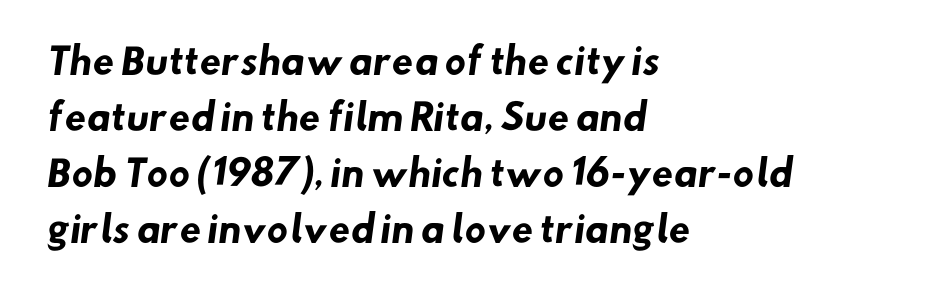
These lines keep a tight, regular rhythm from letter to letter. Varying glyph widths throughout — classic text-font behaviour. The sample has been set heavy, in full bold. Casual observation: everything's shoved over to the left. Successive baselines arrive at the customary interval. The gap between lines stays unmarked.
